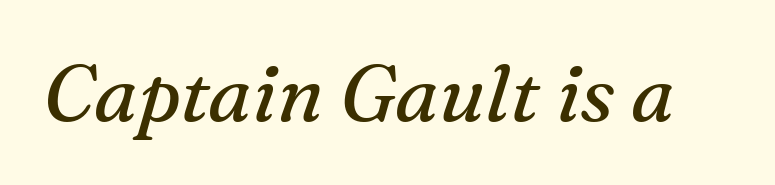
A typesetter would mark this as italic. Each word holds together tightly as a unit, with standard inter-letter gaps. Letterform terminals end in serifs throughout the passage. Note the varied advance widths — an 'i' is clearly narrower than an 'm'. Unmarked baselines from the first word to the last. No chunkiness to these letters — they're not bold.
